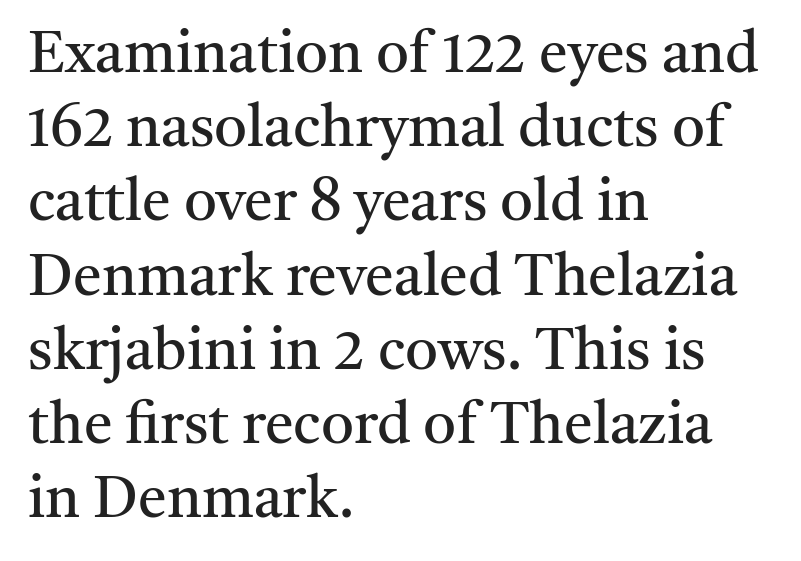
Spacing between characters is what you'd get straight out of the box. Line spacing here is normal. Think standard paragraph weight, or any step lighter than that. All the whitespace from short lines collects on the right.
